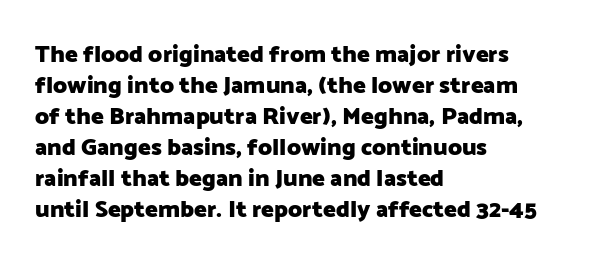
If you measured baseline to baseline, you'd find a middling distance. The specimen reads as upright at a glance. Glyph-to-glyph distance matches everyday printed text. Heavy, bold letterforms. Each row of text sits above clean, open space.
